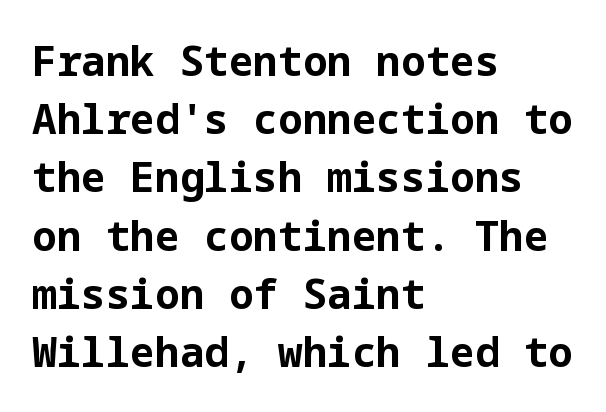
The image shows 41 px bold sans-serif type, upright; set left-aligned, normal line spacing (1.42x), normal letter spacing, not underlined; low stroke contrast and a medium x-height.
